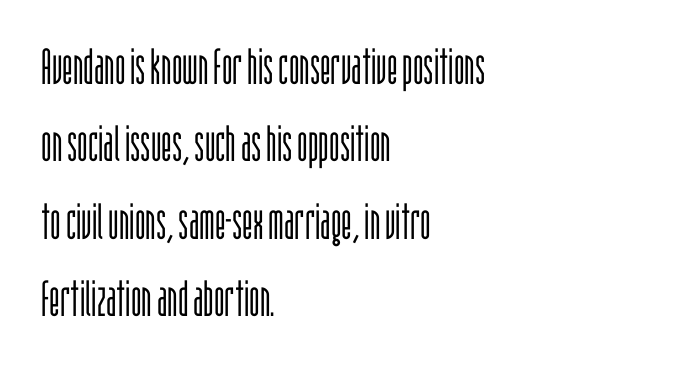
Q: Is the text bold? A: No.
Q: Is the text italic (slanted)? A: No, it is upright.
Q: Is the typeface a serif or a sans-serif typeface? A: Sans-serif.
Q: Is the text underlined? A: No.
Q: How is the paragraph aligned? A: Left-aligned.
Q: Is the spacing between letters normal or unusually wide? A: Normal.
Q: Is the spacing between lines tight, normal or loose? A: Normal.
Q: Width (condensed, normal, or wide)? A: Condensed.
Q: Stroke contrast? A: Low.
Q: x-height? A: Large.
Q: Monospaced? A: No.
